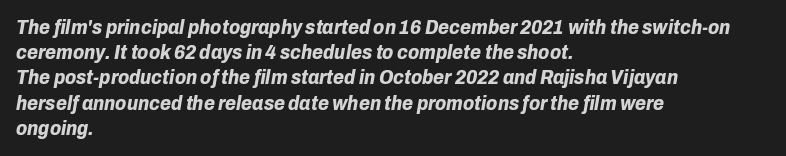
The image shows 20 px bold type, italic (leaning right); set left-aligned, normal line spacing (1.26x), normal letter spacing, not underlined.
